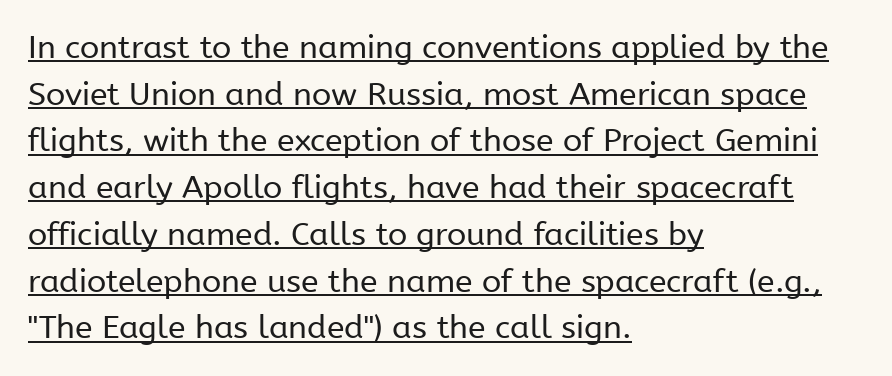
Q: Is the text bold? A: No.
Q: Is the text italic (slanted)? A: No, it is upright.
Q: Is the typeface a serif or a sans-serif typeface? A: Sans-serif.
Q: Is the text underlined? A: Yes.
Q: How is the paragraph aligned? A: Left-aligned.
Q: Is the spacing between letters normal or unusually wide? A: Normal.
Q: Is the spacing between lines tight, normal or loose? A: Normal.
Q: Width (condensed, normal, or wide)? A: Normal.
Q: Stroke contrast? A: Low.
Q: x-height? A: Medium.
Q: Monospaced? A: No.
